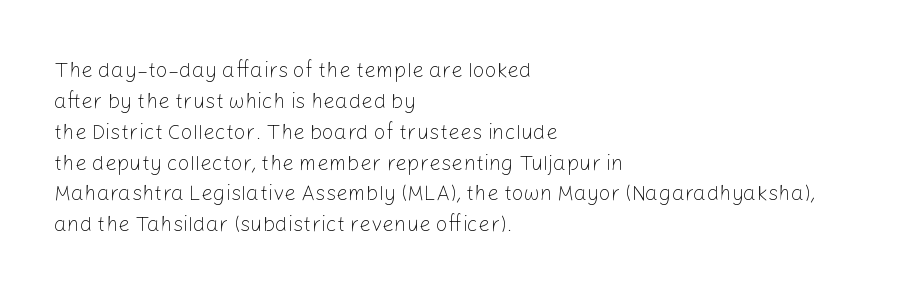
If you drew a line through each stem, it would be perfectly vertical. Leftover space on each line is placed entirely after the last word. The vertical gap from one line to the next is medium. The specimen omits any rule beneath the text block's lines.
